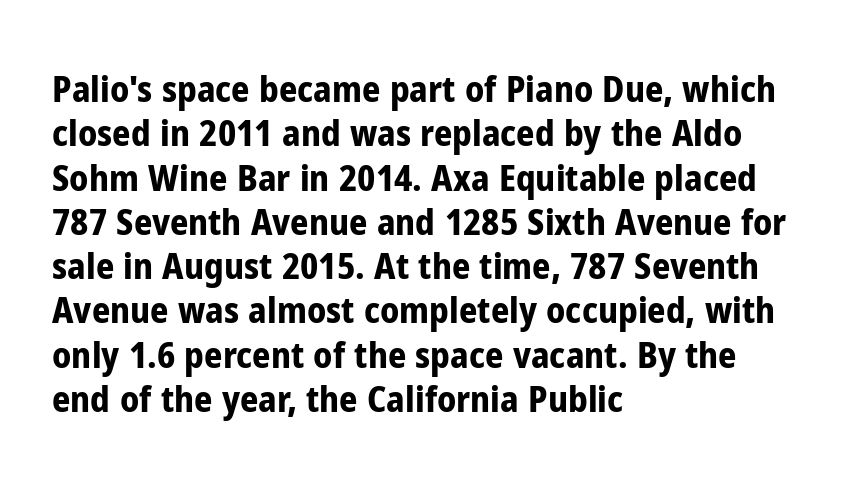
{"serif": "no", "italic": "no", "bold": "yes", "weight": "bold", "width": "condensed", "stroke_contrast": "low", "x_height": "medium", "monospaced": "no", "underline": "no", "align": "left", "line_spacing_ratio": 1.23, "letter_spacing": "normal", "letter_spacing_em": 0.0, "glyph_px": 36}
